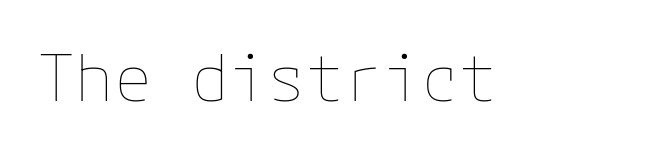
{"italic": "no", "bold": "no", "weight": "thin", "width": "normal", "stroke_contrast": "low", "x_height": "medium", "underline": "no", "letter_spacing": "normal", "letter_spacing_em": 0.0, "glyph_px": 64}
